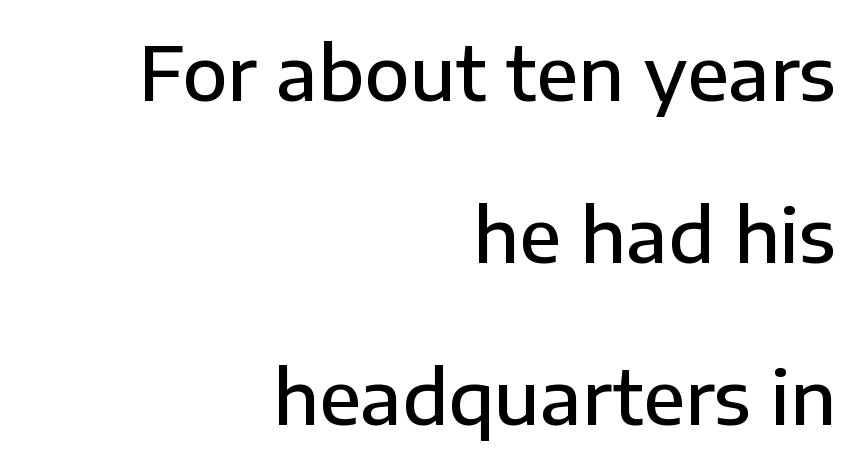
The image shows 74 px semibold sans-serif type, upright; set right-aligned, loose line spacing (2.19x), normal letter spacing, not underlined; low stroke contrast and a medium x-height.
